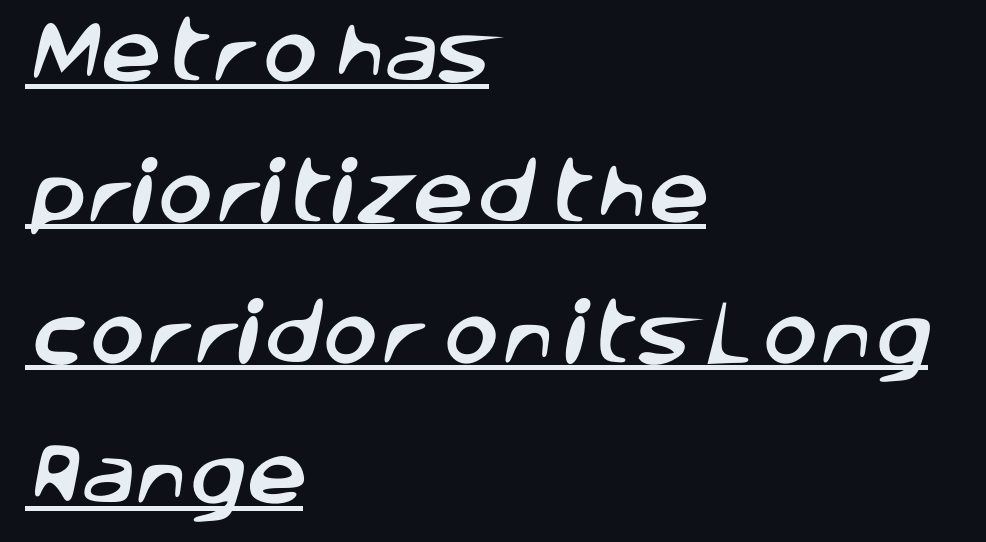
Q: Is the typeface a serif or a sans-serif typeface? A: Sans-serif.
Q: Is the text underlined? A: Yes.
Q: How is the paragraph aligned? A: Left-aligned.
Q: Is the spacing between letters normal or unusually wide? A: Normal.
Q: Is the spacing between lines tight, normal or loose? A: Loose.
Q: Width (condensed, normal, or wide)? A: Normal.
Q: Stroke contrast? A: Low.
Q: x-height? A: Large.
Q: Monospaced? A: No.
